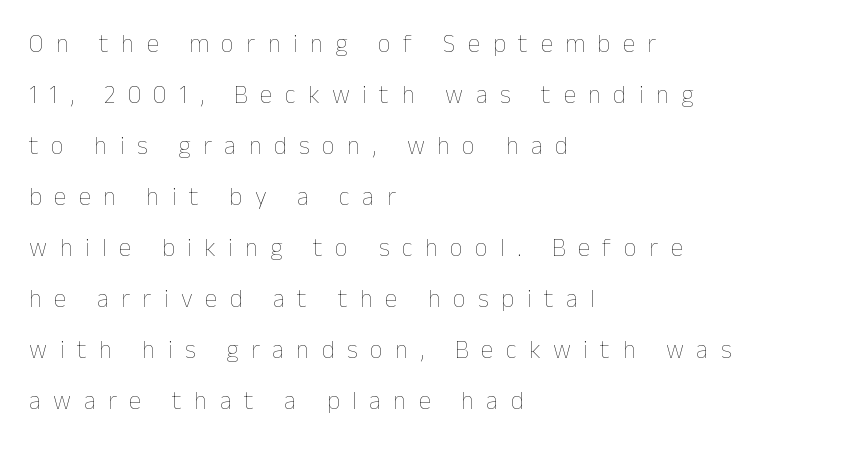
The image shows 25 px text type, upright; set left-aligned, loose line spacing (2.04x), unusually wide letter spacing (+0.5 em), not underlined.
